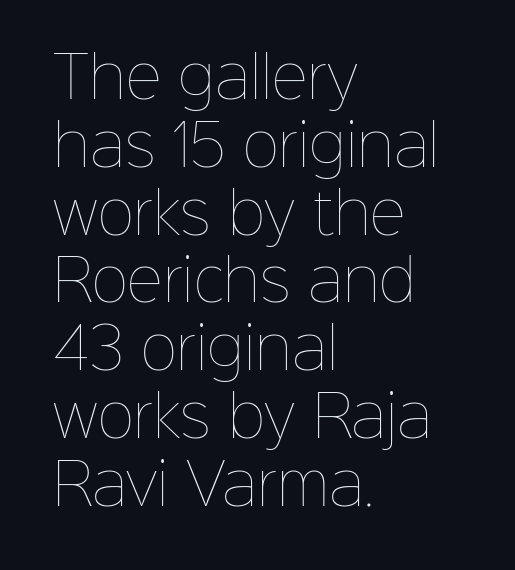
{"italic": "no", "bold": "no", "weight": "thin", "width": "normal", "stroke_contrast": "low", "x_height": "medium", "monospaced": "no", "underline": "no", "align": "left", "line_spacing_ratio": 1.21, "letter_spacing": "normal", "letter_spacing_em": 0.0, "glyph_px": 56}
